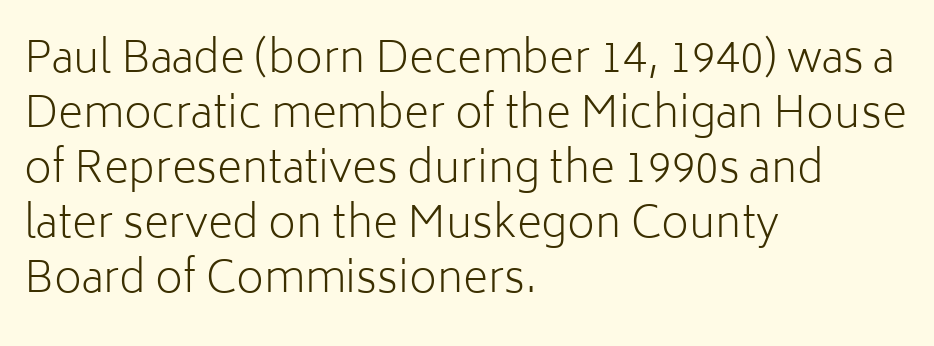
The image shows 43 px light sans-serif type, upright; set left-aligned, normal line spacing (1.28x), normal letter spacing, not underlined; low stroke contrast and a medium x-height.
